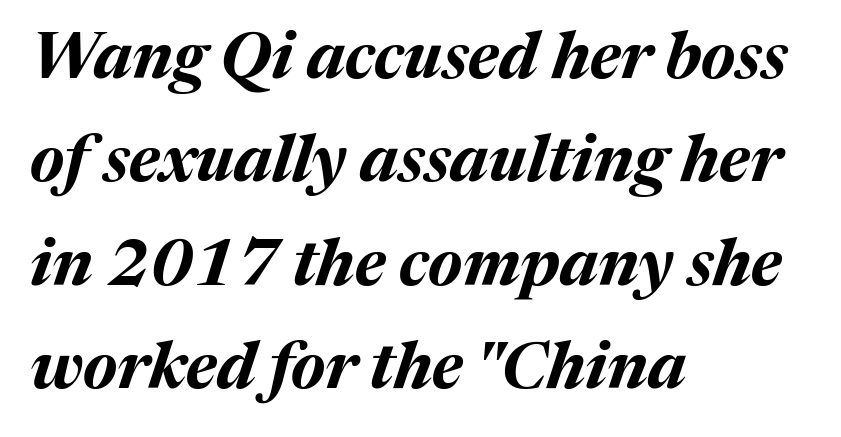
Designer's note — italics engaged. The type is set solid horizontally, with unmodified tracking. The baseline area is clear. These lines carry a lot of weight — the face is fully bold. Think of a printed novel: that variable character pitch is what you see here. The setting favours the left margin, as ordinary paragraphs usually do.
